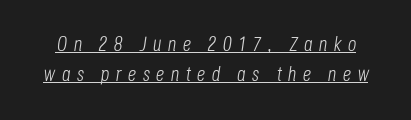
{"italic": "yes", "lean": "right", "slant_degrees": 8, "bold": "no", "underline": "yes", "line_spacing": "normal", "line_spacing_ratio": 1.41, "letter_spacing": "wide", "letter_spacing_em": 0.3, "glyph_px": 21}
